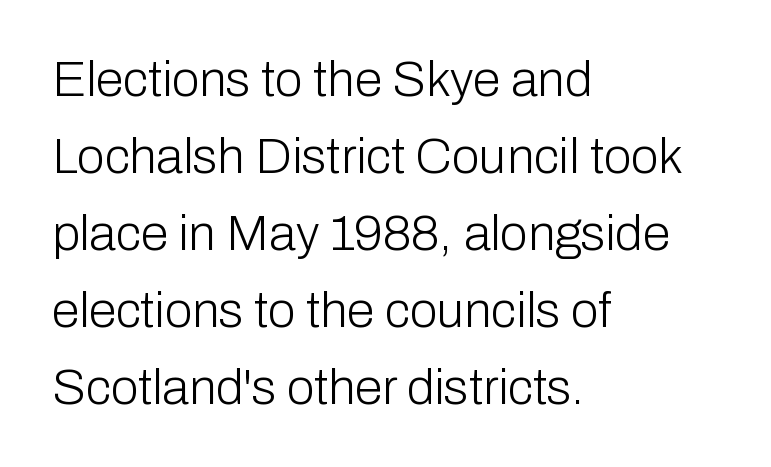
{"serif": "no", "italic": "no", "bold": "no", "weight": "light", "width": "normal", "stroke_contrast": "low", "x_height": "medium", "monospaced": "no", "underline": "no", "align": "left", "line_spacing": "normal", "line_spacing_ratio": 1.54, "letter_spacing": "normal", "letter_spacing_em": 0.0, "glyph_px": 50}
